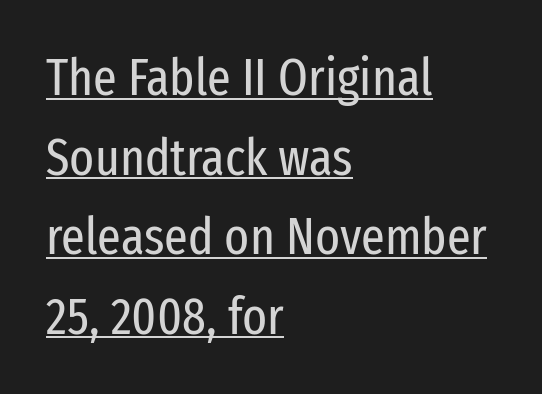
Q: Is the text bold? A: No.
Q: Is the text italic (slanted)? A: No, it is upright.
Q: Is the typeface a serif or a sans-serif typeface? A: Sans-serif.
Q: Is the text underlined? A: Yes.
Q: How is the paragraph aligned? A: Left-aligned.
Q: Is the spacing between letters normal or unusually wide? A: Normal.
Q: Is the spacing between lines tight, normal or loose? A: Normal.
Q: Width (condensed, normal, or wide)? A: Condensed.
Q: Stroke contrast? A: Low.
Q: x-height? A: Medium.
Q: Monospaced? A: No.
